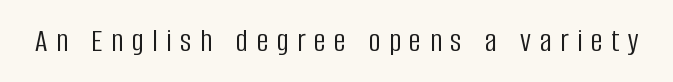
{"serif": "no", "italic": "no", "bold": "no", "weight": "light", "width": "condensed", "stroke_contrast": "low", "x_height": "large", "monospaced": "no", "underline": "no", "letter_spacing": "wide", "letter_spacing_em": 0.26, "glyph_px": 33}
